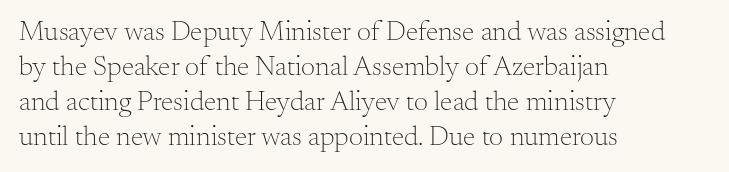
Q: Is the text bold? A: No.
Q: Is the text italic (slanted)? A: No, it is upright.
Q: Is the typeface a serif or a sans-serif typeface? A: Serif.
Q: Is the text underlined? A: No.
Q: How is the paragraph aligned? A: Left-aligned.
Q: Is the spacing between letters normal or unusually wide? A: Normal.
Q: Is the spacing between lines tight, normal or loose? A: Normal.
Q: Width (condensed, normal, or wide)? A: Normal.
Q: Stroke contrast? A: Medium.
Q: x-height? A: Small.
Q: Monospaced? A: No.
